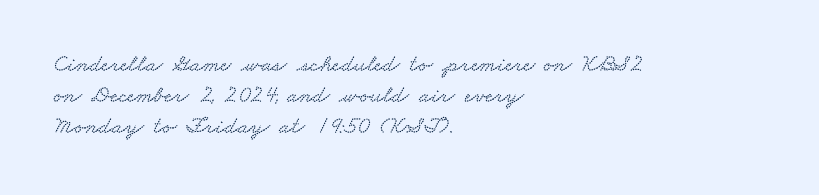
Q: Is the text underlined? A: No.
Q: How is the paragraph aligned? A: Left-aligned.
Q: Is the spacing between letters normal or unusually wide? A: Normal.
Q: Is the spacing between lines tight, normal or loose? A: Normal.
